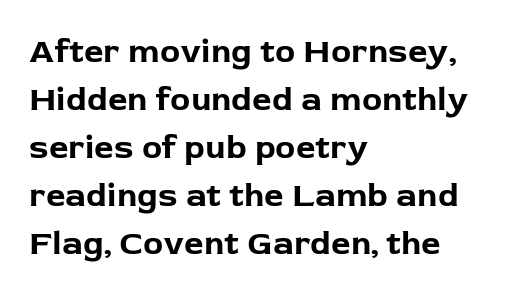
Every row of glyphs begins at an identical x-position on the left. The tracking reads as untouched default to a designer's eye. The designer left line spacing at the default. Anything drawn beneath the words? Only blank space. Type style note: lacks serifs.
